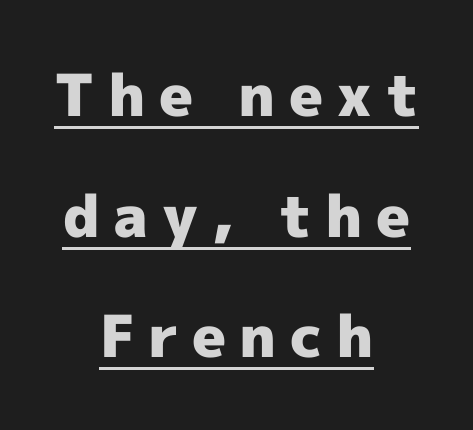
Q: Is the text bold? A: Yes.
Q: Is the text italic (slanted)? A: No, it is upright.
Q: Is the typeface a serif or a sans-serif typeface? A: Sans-serif.
Q: Is the text underlined? A: Yes.
Q: How is the paragraph aligned? A: Centered.
Q: Is the spacing between letters normal or unusually wide? A: Unusually wide.
Q: Is the spacing between lines tight, normal or loose? A: Loose.
Q: Width (condensed, normal, or wide)? A: Normal.
Q: x-height? A: Medium.
Q: Monospaced? A: No.
